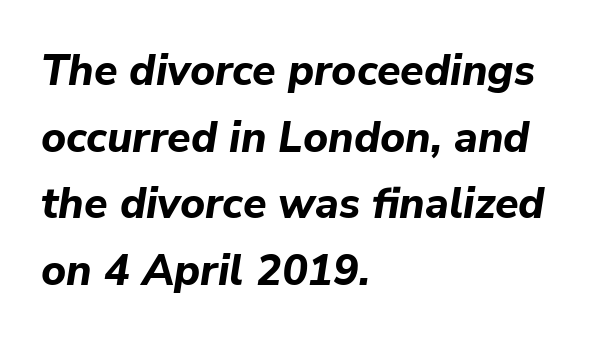
{"italic": "yes", "lean": "right", "slant_degrees": 9, "bold": "yes", "weight": "bold", "width": "normal", "stroke_contrast": "low", "x_height": "medium", "monospaced": "no", "underline": "no", "align": "left", "line_spacing": "normal", "line_spacing_ratio": 1.55, "letter_spacing": "normal", "letter_spacing_em": 0.0, "glyph_px": 43}
